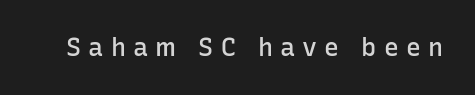
Slightly chunky letters — semibold, I'd say, not full bold. Characters follow at a spacing far wider than the type designer built in. This rendering features lettering with no underline. The lettering holds an erect, upright posture throughout.
